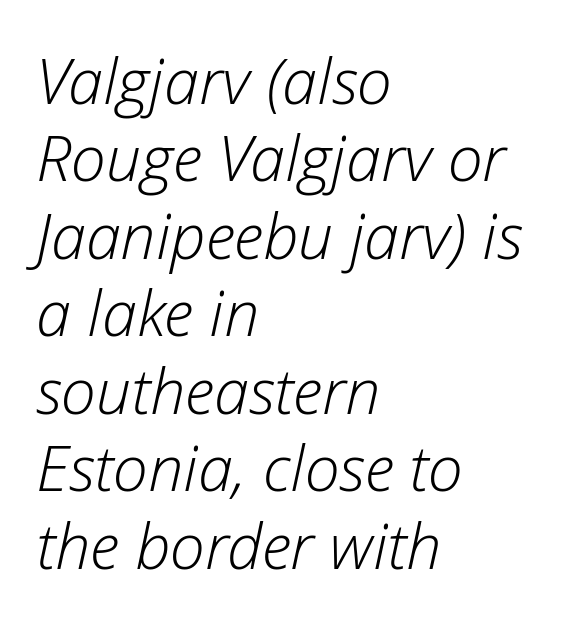
Q: Is the text bold? A: No.
Q: Is the text italic (slanted)? A: Yes, it leans right by about 12 degrees.
Q: Is the text underlined? A: No.
Q: How is the paragraph aligned? A: Left-aligned.
Q: Is the spacing between letters normal or unusually wide? A: Normal.
Q: Width (condensed, normal, or wide)? A: Normal.
Q: Stroke contrast? A: Low.
Q: x-height? A: Medium.
Q: Monospaced? A: No.
